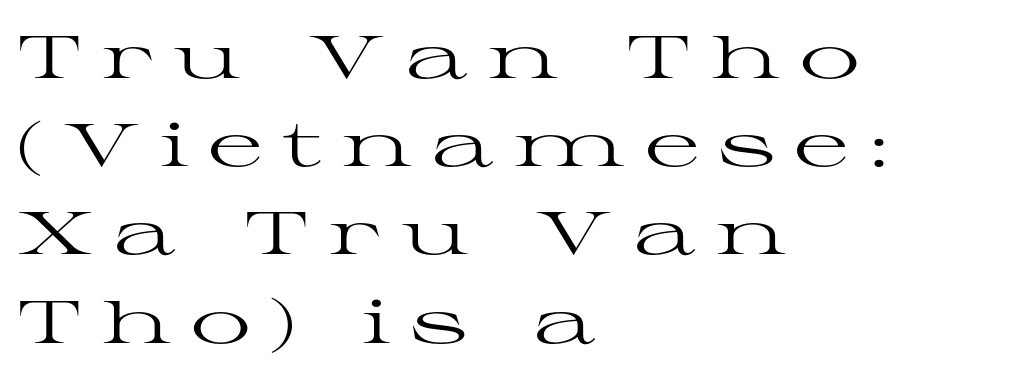
Q: Is the text bold? A: No.
Q: Is the text italic (slanted)? A: No, it is upright.
Q: Is the typeface a serif or a sans-serif typeface? A: Serif.
Q: Is the text underlined? A: No.
Q: How is the paragraph aligned? A: Left-aligned.
Q: Is the spacing between letters normal or unusually wide? A: Unusually wide.
Q: Is the spacing between lines tight, normal or loose? A: Normal.
Q: Width (condensed, normal, or wide)? A: Wide.
Q: Stroke contrast? A: High.
Q: x-height? A: Medium.
Q: Monospaced? A: No.
